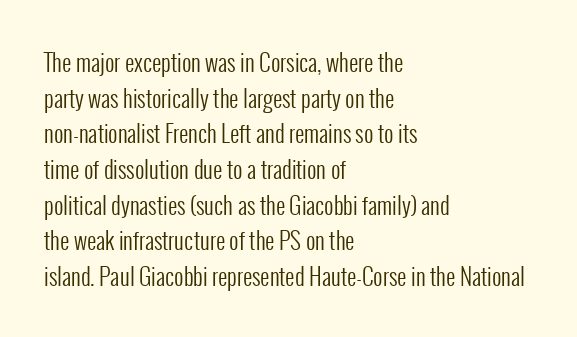
Q: Is the text bold? A: No.
Q: Is the text italic (slanted)? A: No, it is upright.
Q: Is the text underlined? A: No.
Q: How is the paragraph aligned? A: Left-aligned.
Q: Is the spacing between letters normal or unusually wide? A: Normal.
Q: Is the spacing between lines tight, normal or loose? A: Normal.
